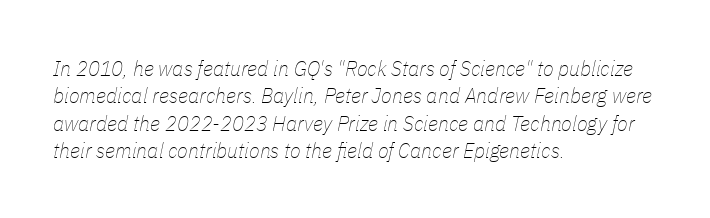
{"italic": "yes", "lean": "right", "slant_degrees": 11, "bold": "no", "underline": "no", "align": "left", "line_spacing_ratio": 1.24, "letter_spacing": "normal", "letter_spacing_em": 0.0, "glyph_px": 22}
